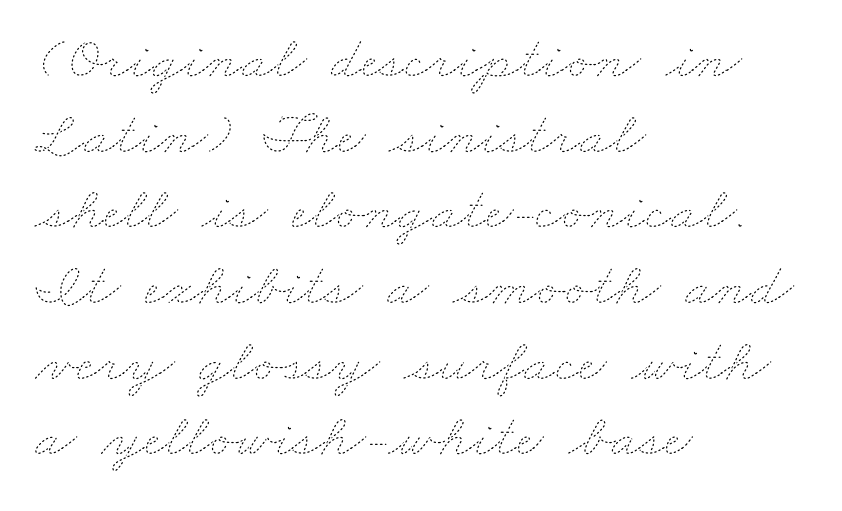
Compared with a centered layout, this one pins lines to the left instead. The rendering uses natural spacing where letterforms have individual widths. The weight tops out at a normal text grade. Glyph-to-glyph distance matches everyday printed text. Clear beneath every line of the passage.
